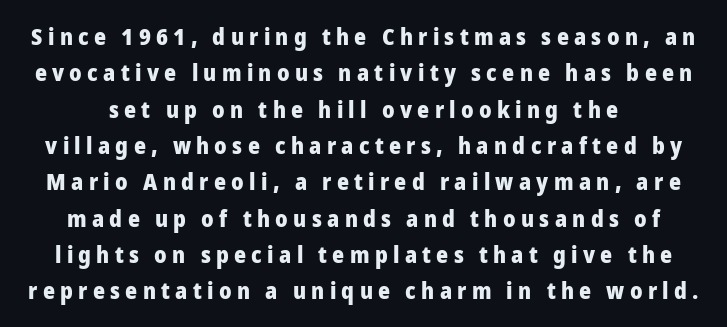
{"italic": "no", "bold": "yes", "underline": "no", "line_spacing": "normal", "line_spacing_ratio": 1.58, "letter_spacing": "wide", "letter_spacing_em": 0.23, "glyph_px": 23}
